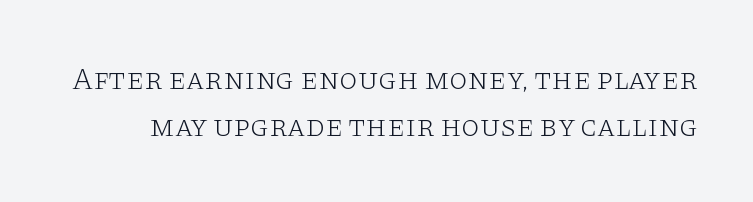
Q: Is the text bold? A: No.
Q: Is the text italic (slanted)? A: No, it is upright.
Q: Is the typeface a serif or a sans-serif typeface? A: Serif.
Q: Is the text underlined? A: No.
Q: Is the spacing between letters normal or unusually wide? A: Normal.
Q: Is the spacing between lines tight, normal or loose? A: Normal.
Q: Width (condensed, normal, or wide)? A: Wide.
Q: Stroke contrast? A: Low.
Q: x-height? A: Large.
Q: Monospaced? A: No.
